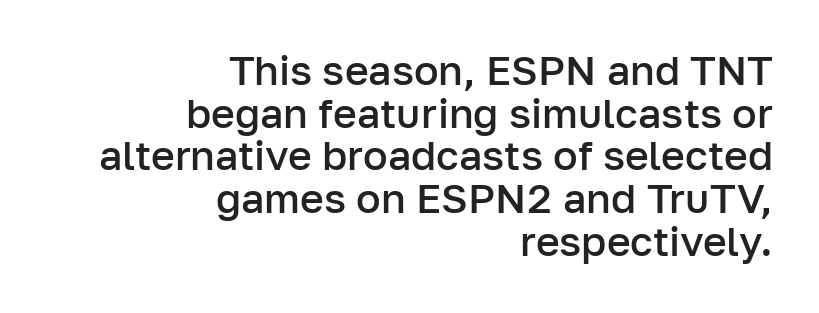
{"serif": "no", "italic": "no", "bold": "semi", "weight": "semibold", "width": "normal", "stroke_contrast": "low", "x_height": "medium", "monospaced": "no", "underline": "no", "align": "right", "line_spacing": "tight", "line_spacing_ratio": 1.04, "letter_spacing": "normal", "letter_spacing_em": 0.0, "glyph_px": 41}
